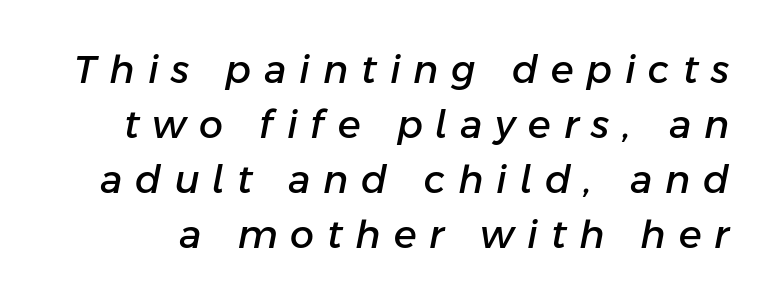
{"italic": "yes", "lean": "right", "slant_degrees": 11, "width": "normal", "stroke_contrast": "low", "x_height": "medium", "monospaced": "no", "underline": "no", "line_spacing": "normal", "line_spacing_ratio": 1.45, "letter_spacing": "wide", "letter_spacing_em": 0.34, "glyph_px": 38}
